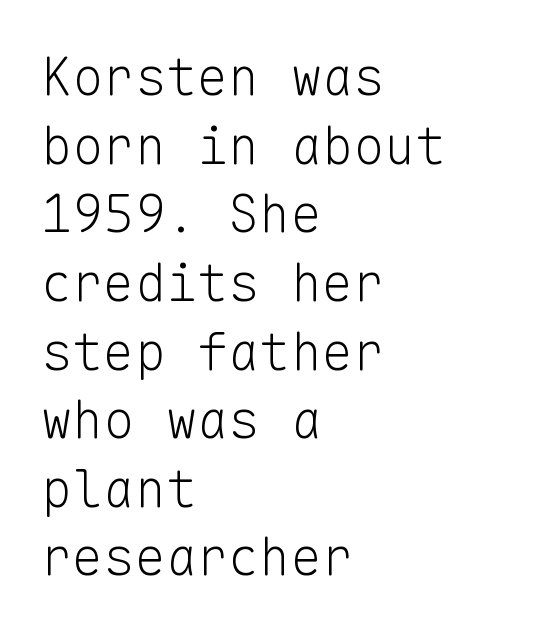
The image shows 52 px light sans-serif type, upright, monospaced; set left-aligned, normal line spacing (1.32x), normal letter spacing, not underlined; low stroke contrast and a medium x-height.
